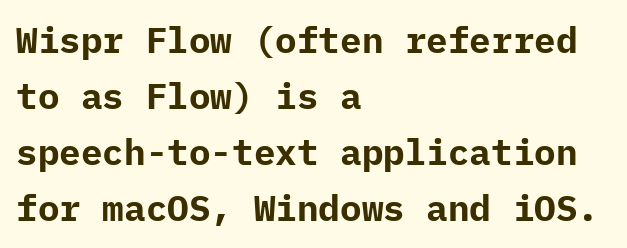
The image shows 36 px bold sans-serif type, upright; set left-aligned, normal line spacing (1.56x), normal letter spacing, not underlined; low stroke contrast and a medium x-height.
